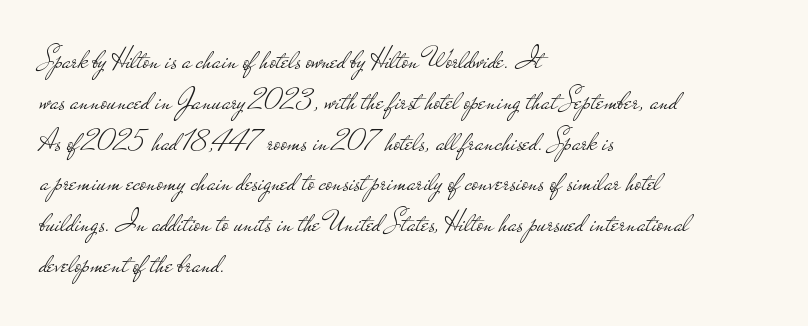
Q: Is the text bold? A: No.
Q: Is the text italic (slanted)? A: Yes.
Q: Is the typeface a serif or a sans-serif typeface? A: Sans-serif.
Q: Is the text underlined? A: No.
Q: How is the paragraph aligned? A: Left-aligned.
Q: Is the spacing between letters normal or unusually wide? A: Normal.
Q: Is the spacing between lines tight, normal or loose? A: Normal.
Q: Width (condensed, normal, or wide)? A: Wide.
Q: Stroke contrast? A: Low.
Q: x-height? A: Small.
Q: Monospaced? A: No.
